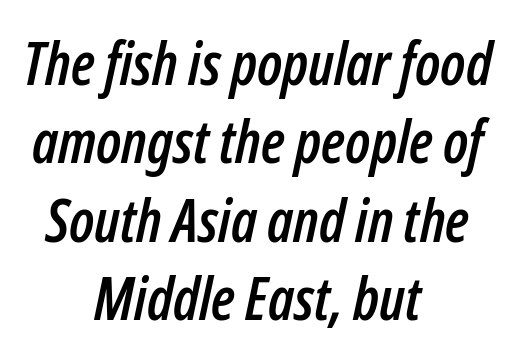
Short note: letters normally spaced. These lines are rendered in a variable-pitch font. Reading down the column, the eye jumps a familiar distance to each next line. A clean baseline with only descenders dipping below it. Centered paragraph, ragged on both sides. Slanted lettering throughout.
